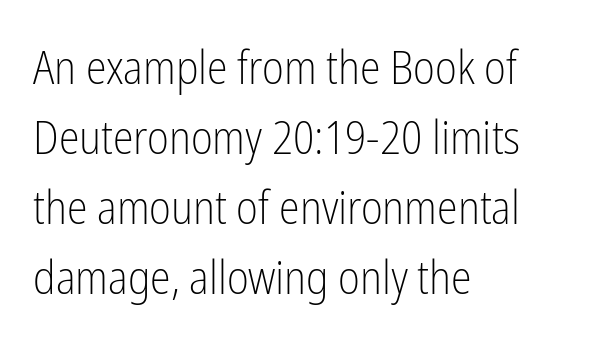
Q: Is the text bold? A: No.
Q: Is the text italic (slanted)? A: No, it is upright.
Q: Is the typeface a serif or a sans-serif typeface? A: Sans-serif.
Q: Is the text underlined? A: No.
Q: How is the paragraph aligned? A: Left-aligned.
Q: Is the spacing between letters normal or unusually wide? A: Normal.
Q: Is the spacing between lines tight, normal or loose? A: Normal.
Q: Width (condensed, normal, or wide)? A: Condensed.
Q: Stroke contrast? A: Low.
Q: x-height? A: Medium.
Q: Monospaced? A: No.
